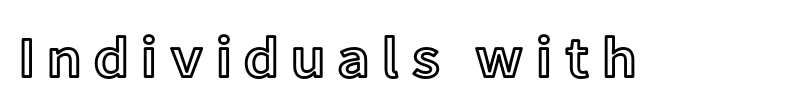
The image shows 58 px text type, upright; set unusually wide letter spacing (+0.2 em), not underlined; a medium x-height.
